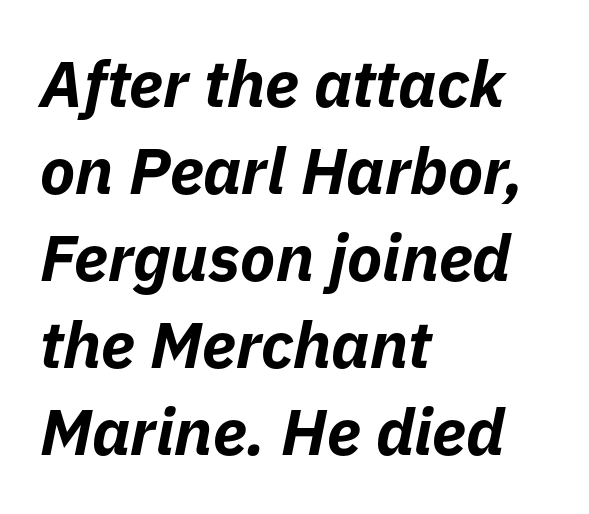
Q: Is the text bold? A: Yes.
Q: Is the text italic (slanted)? A: Yes, it leans right by about 11 degrees.
Q: Is the text underlined? A: No.
Q: How is the paragraph aligned? A: Left-aligned.
Q: Is the spacing between letters normal or unusually wide? A: Normal.
Q: Is the spacing between lines tight, normal or loose? A: Normal.
Q: Width (condensed, normal, or wide)? A: Normal.
Q: Stroke contrast? A: Low.
Q: x-height? A: Medium.
Q: Monospaced? A: No.
